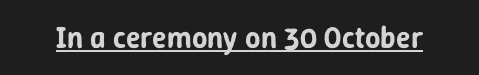
Q: Is the text italic (slanted)? A: No, it is upright.
Q: Is the typeface a serif or a sans-serif typeface? A: Sans-serif.
Q: Is the text underlined? A: Yes.
Q: Is the spacing between letters normal or unusually wide? A: Normal.
Q: Width (condensed, normal, or wide)? A: Normal.
Q: Stroke contrast? A: Low.
Q: x-height? A: Medium.
Q: Monospaced? A: No.
